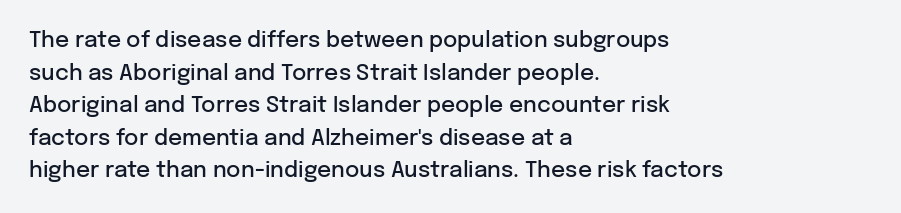
{"italic": "no", "bold": "semi", "underline": "no", "align": "left", "line_spacing": "normal", "line_spacing_ratio": 1.48, "letter_spacing": "normal", "letter_spacing_em": 0.0, "glyph_px": 22}
